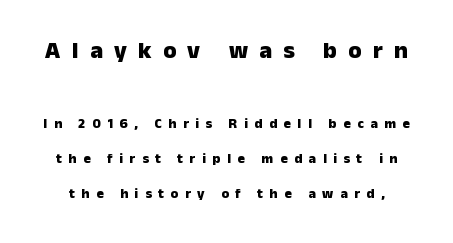
The image shows 24 px bold type, upright; set loose line spacing (2.49x), unusually wide letter spacing (+0.47 em), not underlined; the first (top) block is 1.71x larger.
